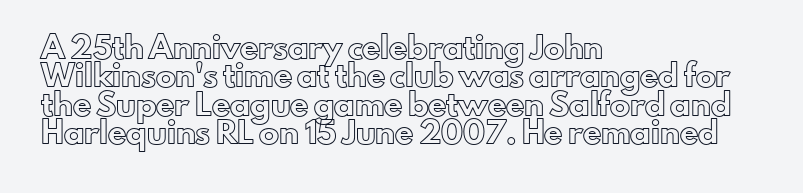
Reading down the block, your eye returns to a fixed left position each line. What stands out about the letter spacing? Nothing — it is the standard amount. The specimen reads as upright at a glance. The designer left line spacing at the default.
